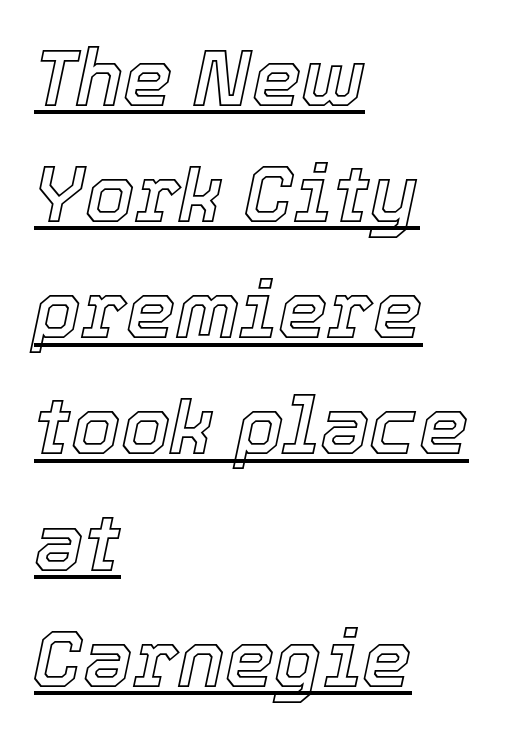
{"italic": "yes", "lean": "right", "slant_degrees": 12, "width": "normal", "x_height": "medium", "monospaced": "no", "underline": "yes", "align": "left", "line_spacing": "normal", "line_spacing_ratio": 1.47, "letter_spacing": "normal", "letter_spacing_em": 0.0, "glyph_px": 79}
